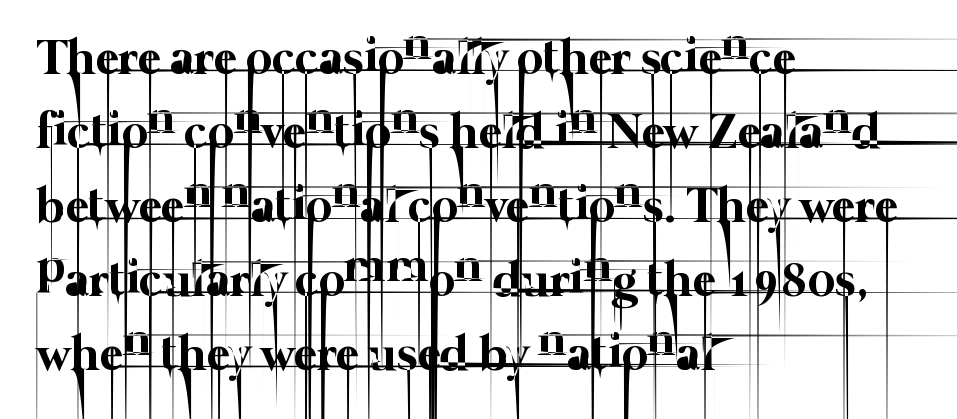
{"bold": "no", "weight": "thin", "width": "normal", "stroke_contrast": "low", "x_height": "medium", "monospaced": "no", "underline": "no", "align": "left", "line_spacing": "normal", "line_spacing_ratio": 1.48, "letter_spacing": "normal", "letter_spacing_em": 0.0, "glyph_px": 50}
